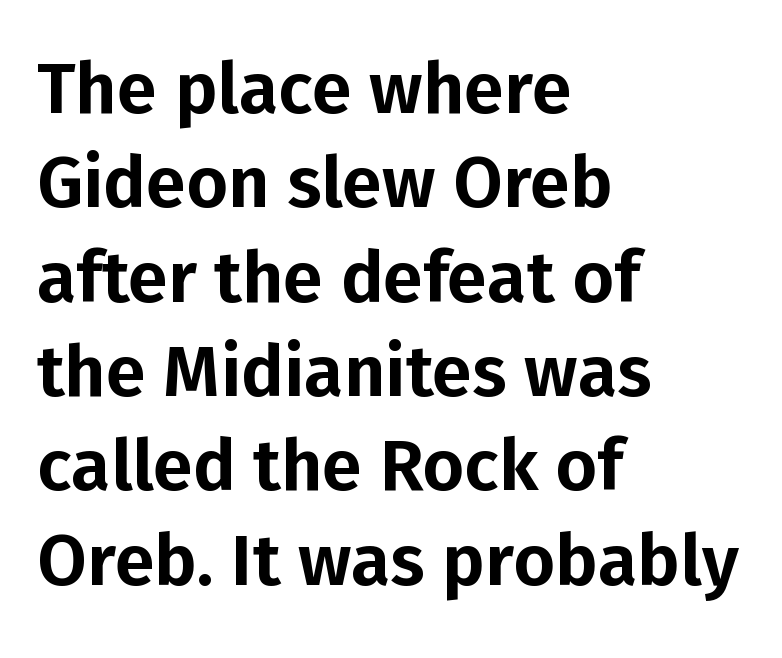
The image shows 72 px sans-serif type, upright; set left-aligned, normal line spacing (1.31x), normal letter spacing, not underlined; low stroke contrast and a medium x-height.
